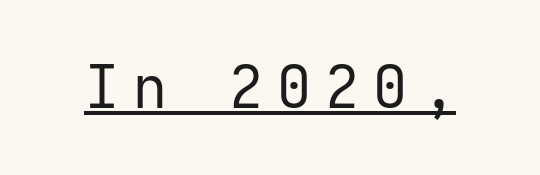
{"serif": "no", "italic": "no", "bold": "no", "weight": "regular", "width": "normal", "stroke_contrast": "low", "x_height": "medium", "monospaced": "yes", "underline": "yes", "letter_spacing": "wide", "letter_spacing_em": 0.24, "glyph_px": 59}
